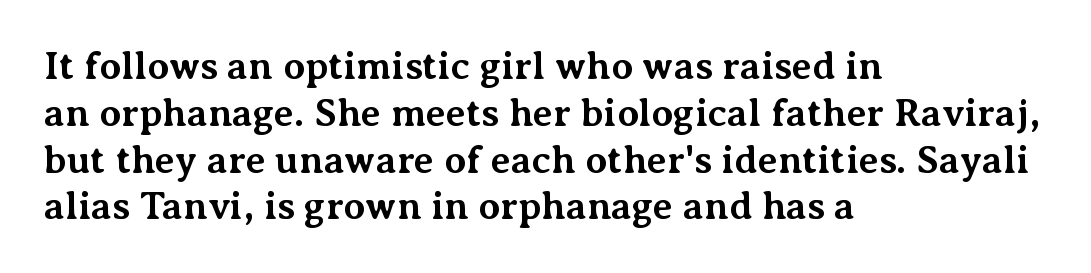
{"serif": "yes", "italic": "no", "bold": "yes", "weight": "bold", "width": "normal", "stroke_contrast": "medium", "x_height": "medium", "monospaced": "no", "underline": "no", "align": "left", "line_spacing_ratio": 1.2, "letter_spacing": "normal", "letter_spacing_em": 0.0, "glyph_px": 39}
